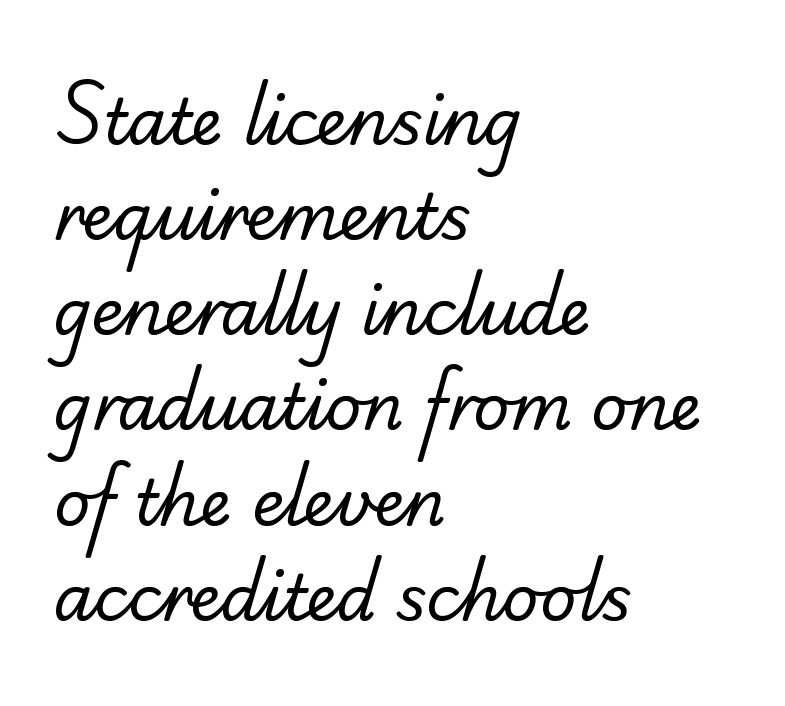
The letterforms sit at book weight or below. Character widths vary here, with narrow letters taking less room than wide ones. Quick note: interline space is typical. Line beginnings align vertically; line endings do not. The letters carry no serifs — their stems end cleanly without finishing strokes.
